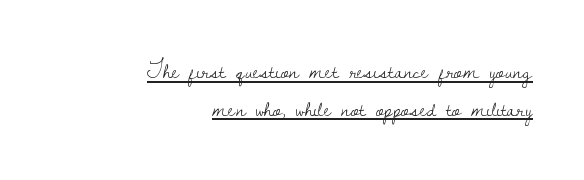
The image shows 23 px text type; set right-aligned, normal line spacing (1.64x), normal letter spacing, underlined.
